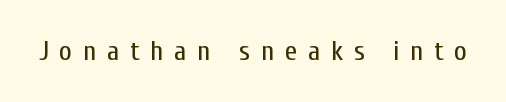
The image shows 28 px regular-weight, condensed sans-serif type, upright; set unusually wide letter spacing (+0.38 em), not underlined; low stroke contrast and a medium x-height.
